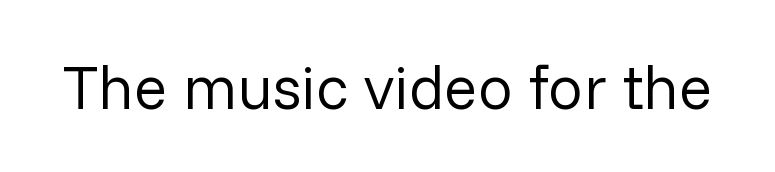
The image shows 62 px regular-weight sans-serif type, upright; set normal letter spacing, not underlined; low stroke contrast and a medium x-height.
